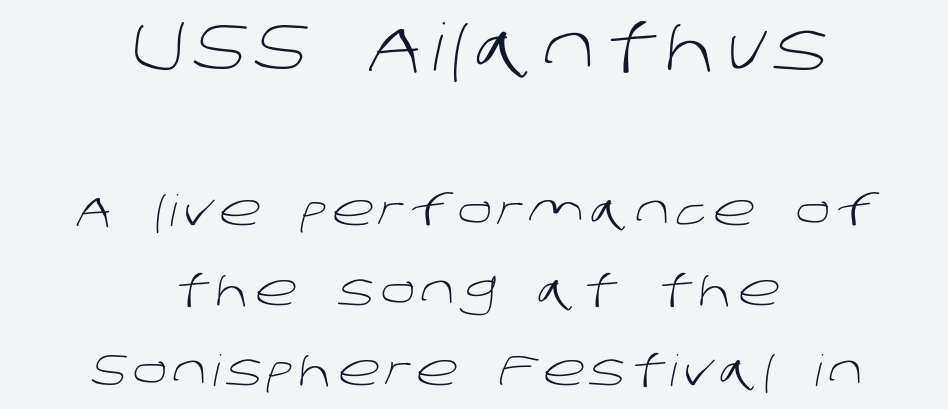
Character size in the leading block exceeds that of the trailing block. Ink coverage per letter is moderate at most. The specimen omits any rule beneath the text block's lines. You can tell from the bare stems that sans-serif type was used. Leftover space on each line is divided equally before and after the words.
